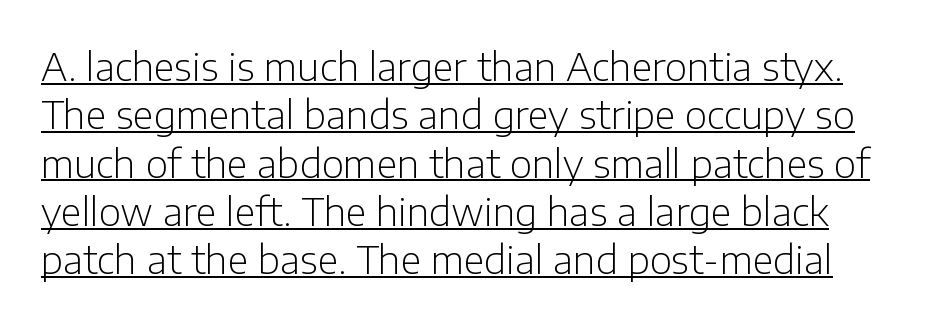
The image shows 38 px light sans-serif type, upright; set normal line spacing (1.27x), normal letter spacing, underlined; low stroke contrast and a medium x-height.
